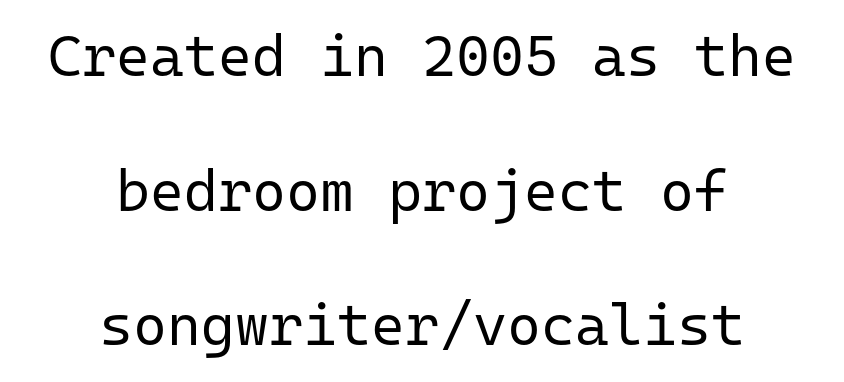
These lines are centered, leaving both edges ragged. Serif or sans? Sans — the stroke terminals are bare. Nobody drew a line under any word here. Weight class: somewhere from thin through regular. Does the leading feel generous? Absolutely, it's lavish.
